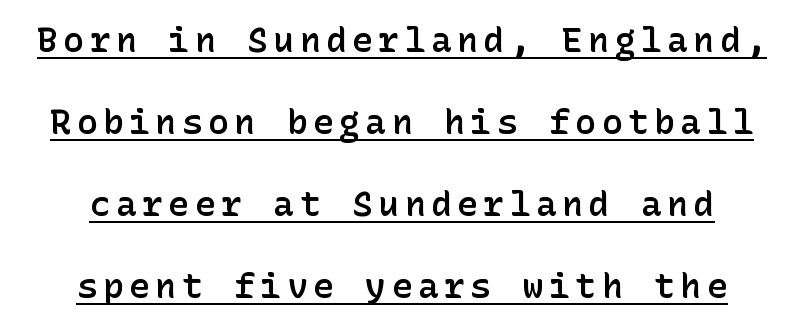
Rendered with straight, roman letterforms. Grotesque or geometric, the face here clearly has no serifs. The lines are spread far apart with generous leading. Slightly chunky letters — semibold, I'd say, not full bold. Visually the block forms a symmetrical silhouette, jagged on both flanks.
